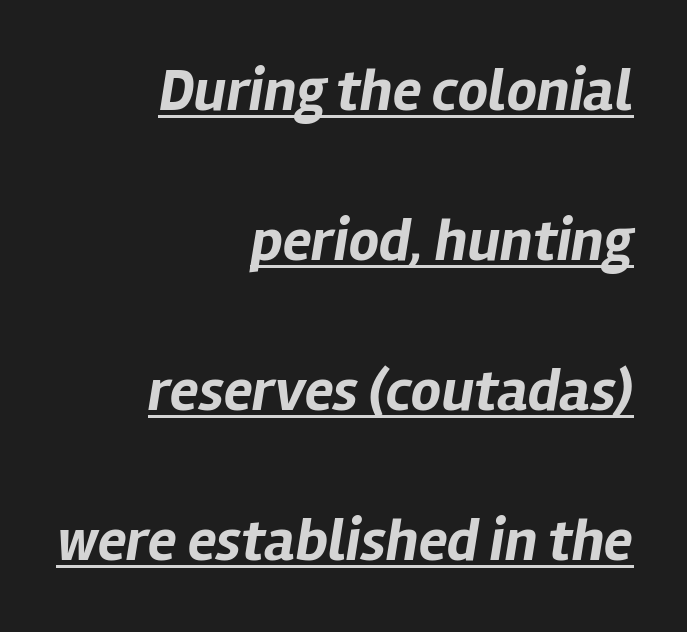
If you drew a line through each stem, it would be angled. Check the space under the baseline: a stroke is drawn there. Each letter keeps its own natural width here, so spacing adapts to shape. Leftover space on each line is placed entirely before the opening word.
